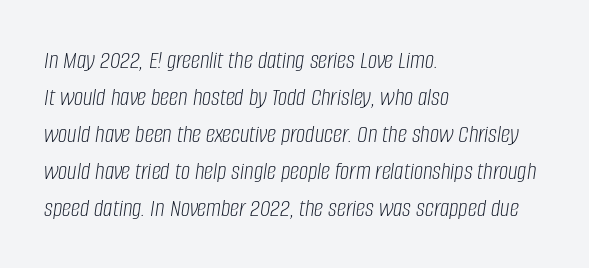
Tracking value appears to be zero — textbook default spacing. The letterforms sit at book weight or below. Beneath every word, the page is bare. The font's italic variant was chosen for this text. The leading is moderate, giving the passage an even texture.
